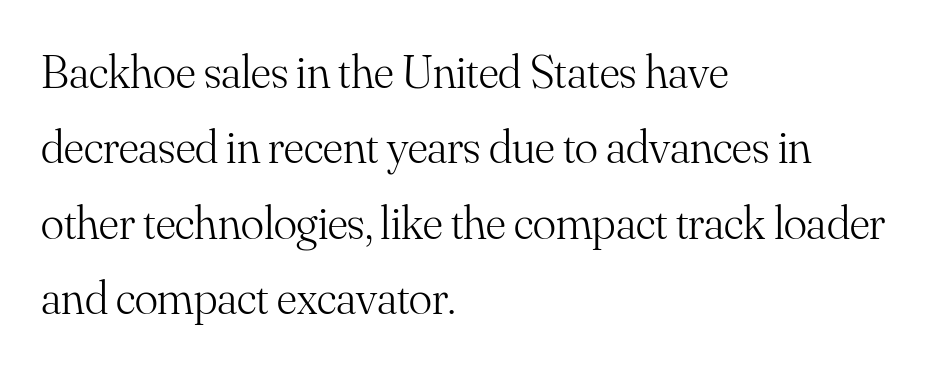
The image shows 48 px light serif type, upright; set left-aligned, normal line spacing (1.57x), normal letter spacing, not underlined; medium stroke contrast and a small x-height.
